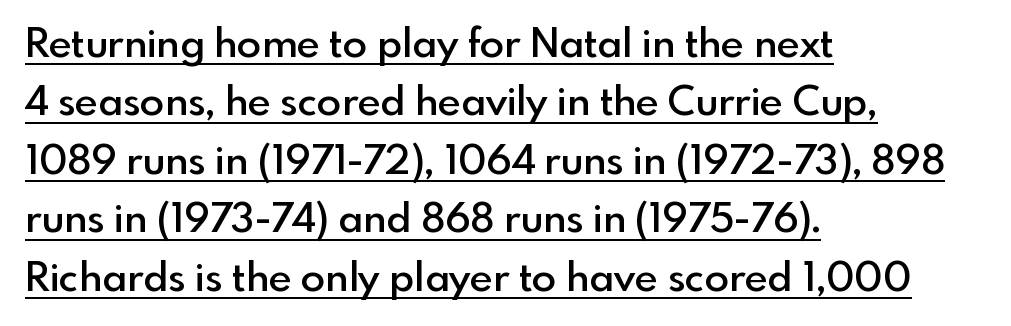
{"serif": "no", "italic": "no", "bold": "semi", "weight": "semibold", "width": "normal", "x_height": "small", "monospaced": "no", "underline": "yes", "align": "left", "line_spacing": "normal", "line_spacing_ratio": 1.46, "letter_spacing": "normal", "letter_spacing_em": 0.0, "glyph_px": 40}
